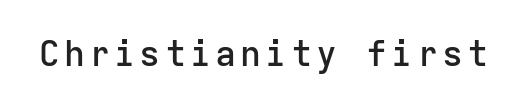
Words float on clear page, feet unadorned. This is moderately heavy type, rendered in semibold. Do the characters align in a grid? Yes, the font is monospaced. Note: no serifs on the glyphs. These lines were composed using upright roman letters.
